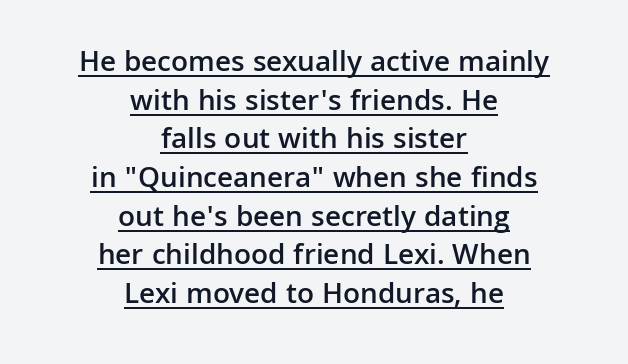
Q: Is the text bold? A: Semi-bold.
Q: Is the text italic (slanted)? A: No, it is upright.
Q: Is the typeface a serif or a sans-serif typeface? A: Sans-serif.
Q: Is the text underlined? A: Yes.
Q: How is the paragraph aligned? A: Centered.
Q: Is the spacing between letters normal or unusually wide? A: Normal.
Q: Is the spacing between lines tight, normal or loose? A: Normal.
Q: Width (condensed, normal, or wide)? A: Normal.
Q: Stroke contrast? A: Low.
Q: x-height? A: Medium.
Q: Monospaced? A: No.
